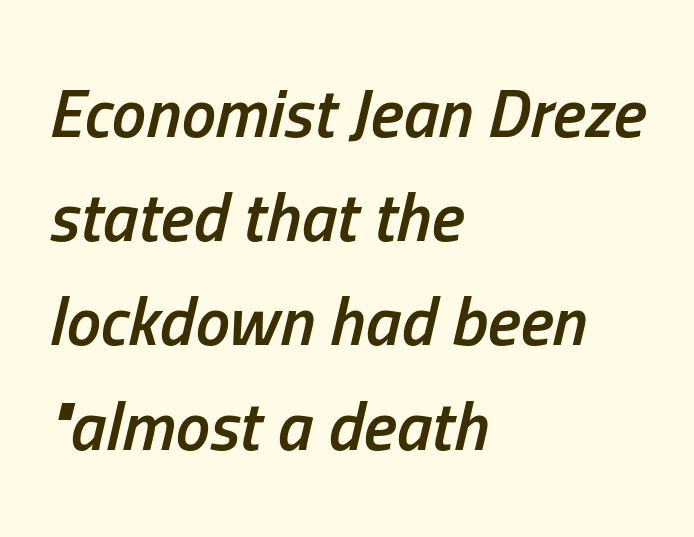
{"italic": "yes", "lean": "right", "slant_degrees": 13, "bold": "semi", "weight": "semibold", "width": "condensed", "stroke_contrast": "low", "x_height": "medium", "monospaced": "no", "underline": "no", "align": "left", "line_spacing": "normal", "line_spacing_ratio": 1.51, "letter_spacing": "normal", "letter_spacing_em": 0.0, "glyph_px": 69}
